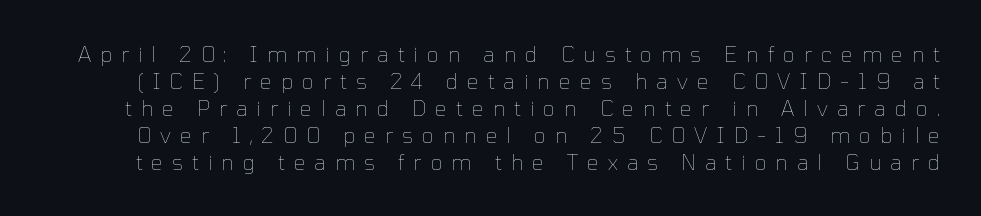
{"italic": "no", "bold": "no", "underline": "no", "line_spacing": "normal", "line_spacing_ratio": 1.28, "letter_spacing": "wide", "letter_spacing_em": 0.43, "glyph_px": 21}
